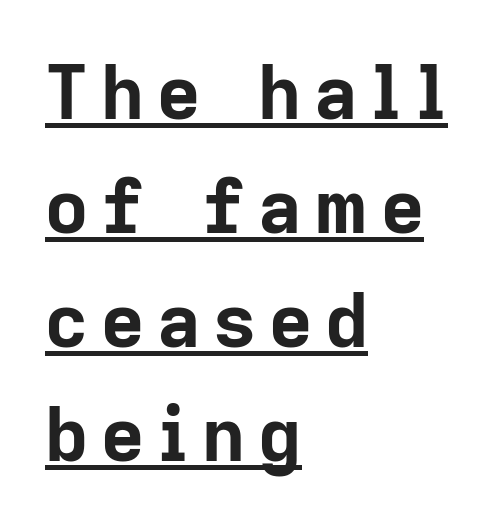
The image shows 75 px bold sans-serif type, upright; set left-aligned, normal line spacing (1.52x), underlined; low stroke contrast and a medium x-height.
